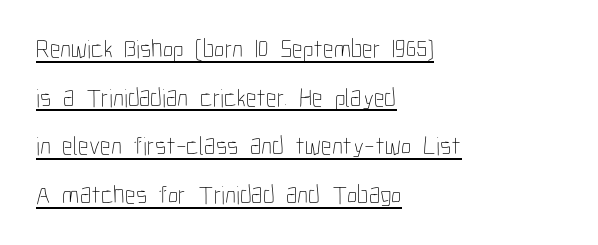
{"italic": "no", "bold": "no", "underline": "yes", "align": "left", "line_spacing_ratio": 1.87, "letter_spacing": "normal", "letter_spacing_em": 0.0, "glyph_px": 26}
